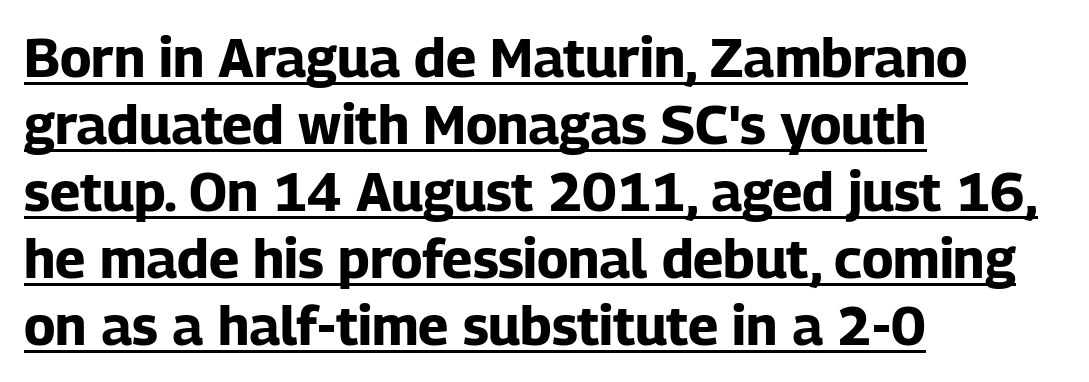
The image shows 54 px bold sans-serif type, upright; set left-aligned, line spacing 1.24x, normal letter spacing, underlined; low stroke contrast and a medium x-height.
